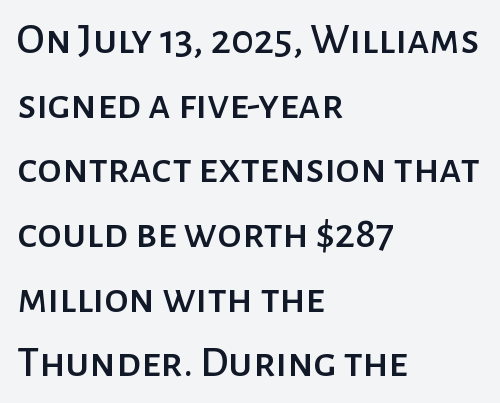
Q: Is the text italic (slanted)? A: No, it is upright.
Q: Is the typeface a serif or a sans-serif typeface? A: Sans-serif.
Q: Is the text underlined? A: No.
Q: How is the paragraph aligned? A: Left-aligned.
Q: Is the spacing between letters normal or unusually wide? A: Normal.
Q: Is the spacing between lines tight, normal or loose? A: Normal.
Q: Width (condensed, normal, or wide)? A: Normal.
Q: Stroke contrast? A: Low.
Q: x-height? A: Medium.
Q: Monospaced? A: No.
